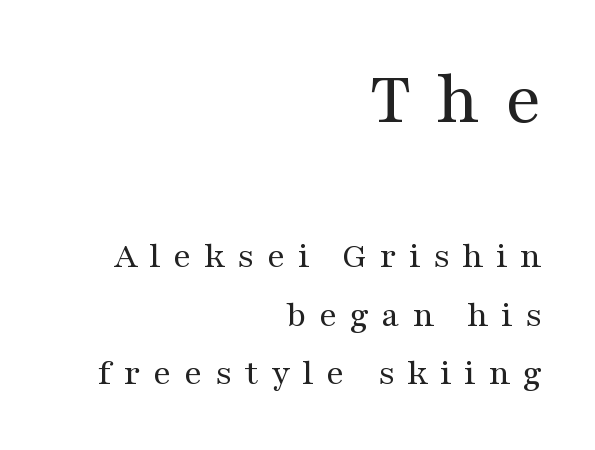
{"serif": "yes", "italic": "no", "bold": "no", "weight": "regular", "width": "wide", "stroke_contrast": "medium", "x_height": "medium", "monospaced": "no", "underline": "no", "align": "right", "line_spacing": "normal", "line_spacing_ratio": 1.54, "letter_spacing": "wide", "letter_spacing_em": 0.33, "larger_block": "first", "size_ratio": 2.03, "glyph_px": 77}
